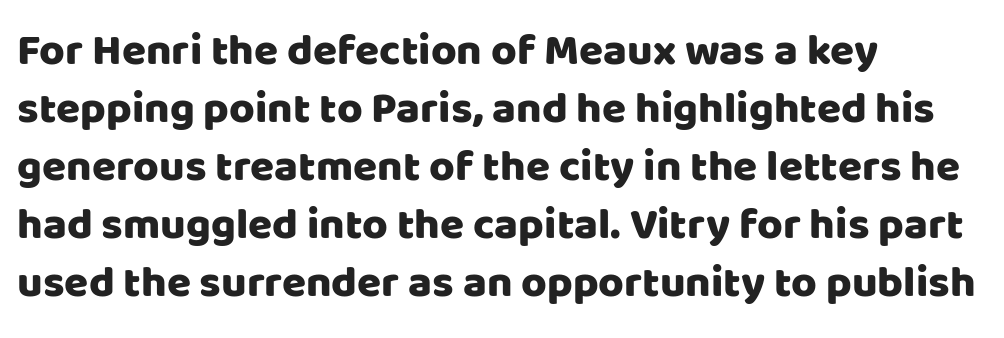
{"serif": "no", "italic": "no", "width": "normal", "stroke_contrast": "low", "x_height": "large", "monospaced": "no", "underline": "no", "align": "left", "line_spacing": "normal", "line_spacing_ratio": 1.32, "letter_spacing": "normal", "letter_spacing_em": 0.0, "glyph_px": 44}
